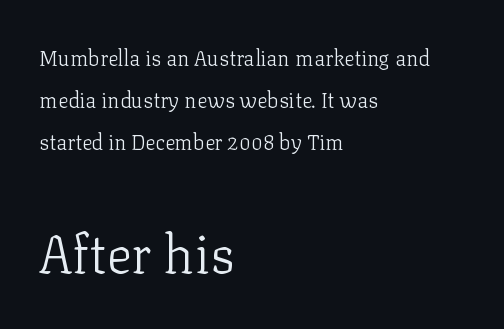
The letterforms sit at book weight or below. The letters sit at their default tracking, neither squeezed nor spread. Is the block centered? No — it sits flush against the left margin. The block of text is sparse from top to bottom, with ample space between rows.
